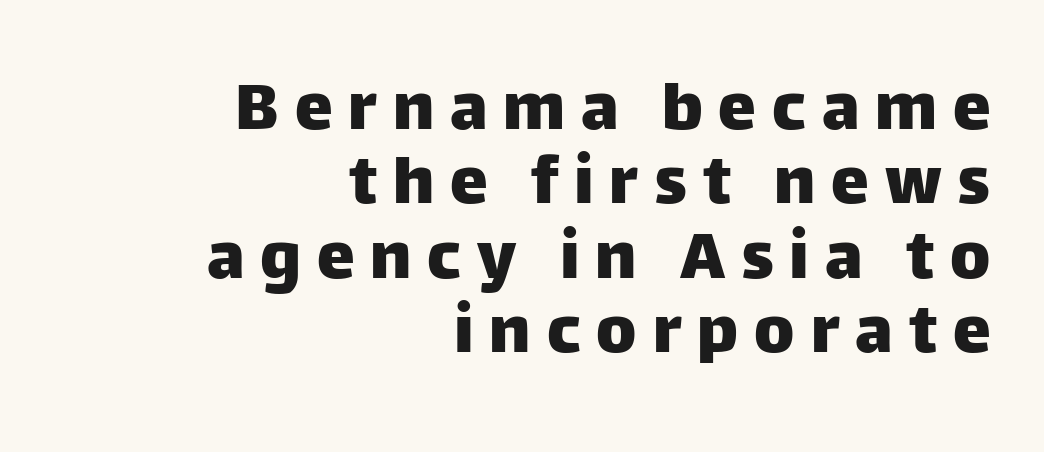
Underlining? Definitely not there. These lines are set flush right with a ragged left edge. Serif or sans? Sans — the stroke terminals are bare. Here the designer chose a conventional face with non-uniform glyph widths.
